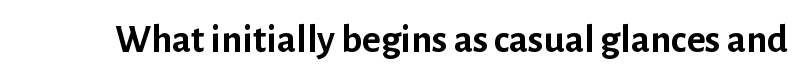
{"serif": "no", "italic": "no", "bold": "yes", "weight": "semibold", "width": "normal", "stroke_contrast": "low", "x_height": "medium", "monospaced": "no", "underline": "no", "letter_spacing": "normal", "letter_spacing_em": 0.0, "glyph_px": 40}
